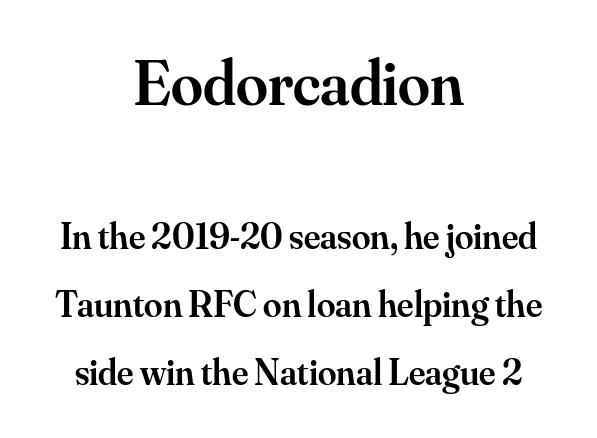
The letters are semibold — heavier than regular but short of a full bold. No extra tracking has been applied to these lines. Which chunk is bigger? The first one — the top block dwarfs the bottom. The rendering uses natural spacing where letterforms have individual widths. Each letter's strokes conclude with small projecting serifs.
